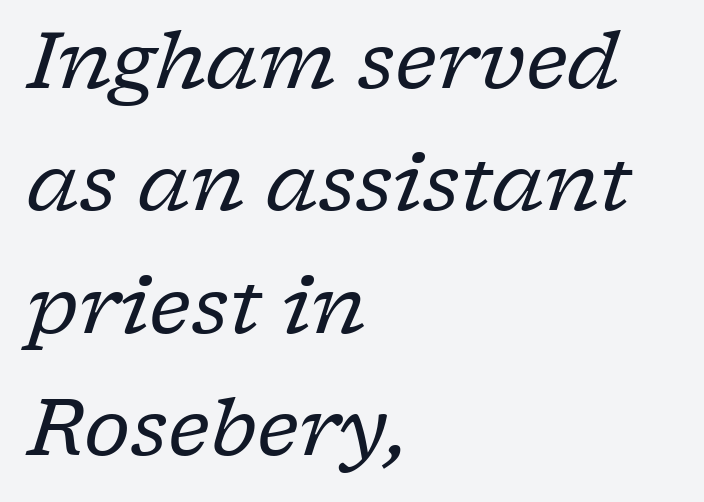
You can tell it's italic because the verticals aren't actually vertical. The text block is weighted toward the left margin, trailing off unevenly rightward. You could not count columns in this text — the font is proportionally spaced. Bare-footed words on every line.
